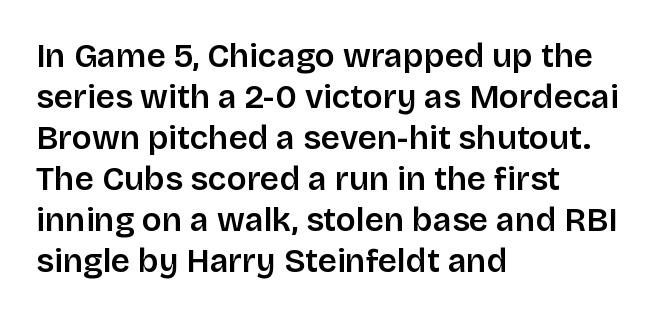
Q: Is the text bold? A: Semi-bold.
Q: Is the text italic (slanted)? A: No, it is upright.
Q: Is the typeface a serif or a sans-serif typeface? A: Sans-serif.
Q: Is the text underlined? A: No.
Q: How is the paragraph aligned? A: Left-aligned.
Q: Is the spacing between letters normal or unusually wide? A: Normal.
Q: Width (condensed, normal, or wide)? A: Normal.
Q: Stroke contrast? A: Low.
Q: x-height? A: Large.
Q: Monospaced? A: No.
